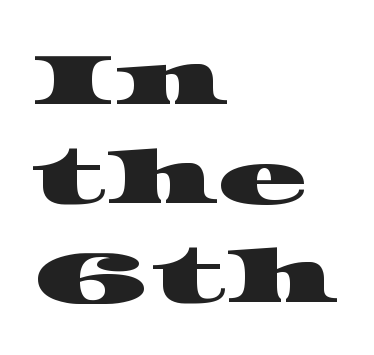
Q: Is the typeface a serif or a sans-serif typeface? A: Serif.
Q: Is the text underlined? A: No.
Q: How is the paragraph aligned? A: Left-aligned.
Q: Is the spacing between letters normal or unusually wide? A: Normal.
Q: Is the spacing between lines tight, normal or loose? A: Normal.
Q: Width (condensed, normal, or wide)? A: Wide.
Q: Stroke contrast? A: High.
Q: x-height? A: Large.
Q: Monospaced? A: No.
